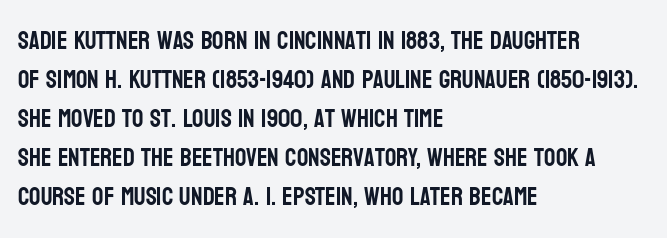
{"italic": "no", "underline": "no", "align": "left", "line_spacing": "normal", "line_spacing_ratio": 1.56, "letter_spacing": "normal", "letter_spacing_em": 0.0, "glyph_px": 25}
